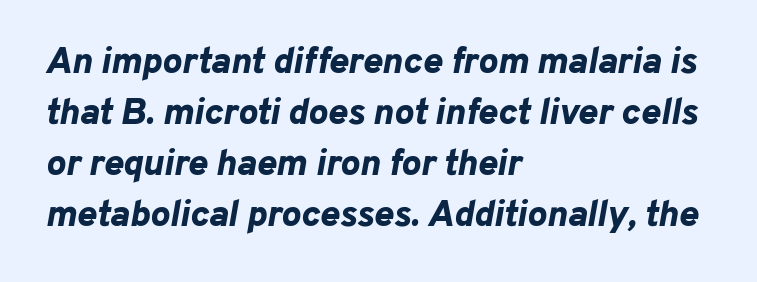
The image shows 37 px bold type, italic (leaning right); set left-aligned, normal line spacing (1.38x), normal letter spacing, not underlined; low stroke contrast and a medium x-height.
